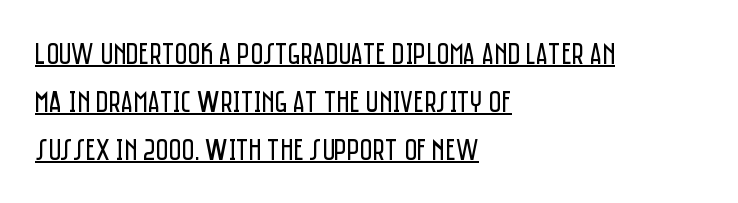
The image shows 31 px regular-weight, condensed sans-serif type, upright; set left-aligned, normal line spacing (1.55x), normal letter spacing, underlined; low stroke contrast and a large x-height.
